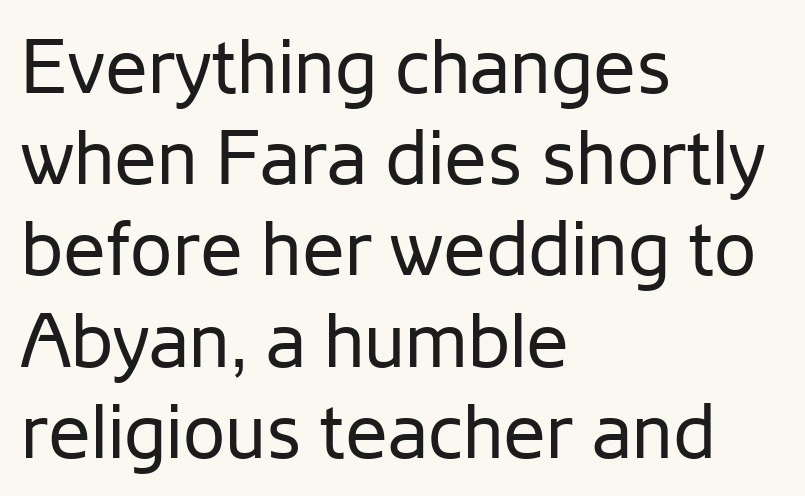
The image shows 76 px regular-weight sans-serif type, upright; set left-aligned, line spacing 1.2x, normal letter spacing, not underlined; low stroke contrast and a medium x-height.
